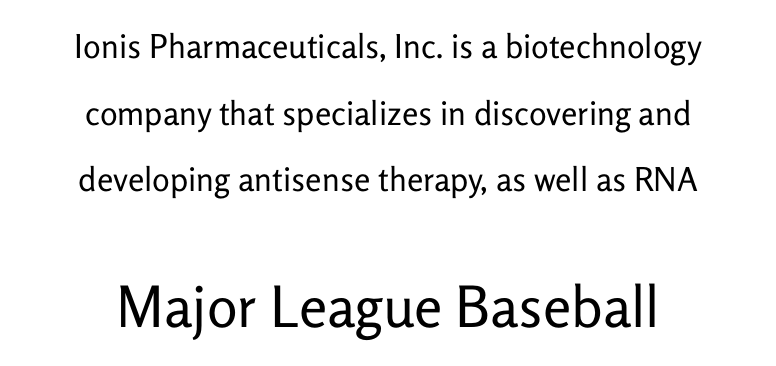
{"serif": "no", "italic": "no", "bold": "no", "weight": "regular", "width": "normal", "stroke_contrast": "low", "x_height": "medium", "monospaced": "no", "underline": "no", "align": "center", "line_spacing": "loose", "line_spacing_ratio": 2.02, "letter_spacing": "normal", "letter_spacing_em": 0.0, "larger_block": "second", "size_ratio": 1.73, "glyph_px": 57}
